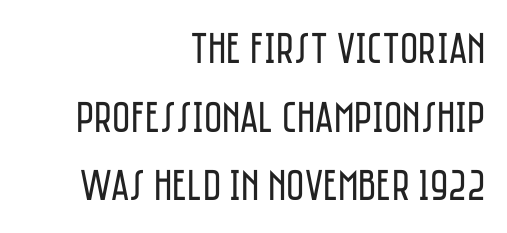
{"serif": "no", "italic": "no", "bold": "no", "weight": "regular", "width": "condensed", "stroke_contrast": "low", "x_height": "large", "monospaced": "no", "underline": "no", "align": "right", "line_spacing": "normal", "line_spacing_ratio": 1.56, "letter_spacing": "normal", "letter_spacing_em": 0.0, "glyph_px": 44}
